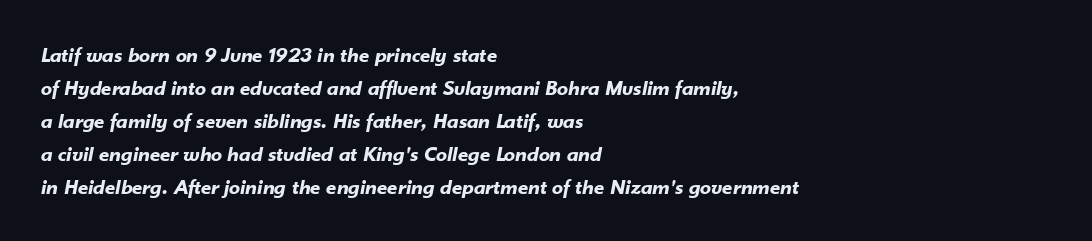
Q: Is the text bold? A: Yes.
Q: Is the text italic (slanted)? A: Yes, it leans right by about 10 degrees.
Q: Is the text underlined? A: No.
Q: How is the paragraph aligned? A: Left-aligned.
Q: Is the spacing between letters normal or unusually wide? A: Normal.
Q: Is the spacing between lines tight, normal or loose? A: Normal.
